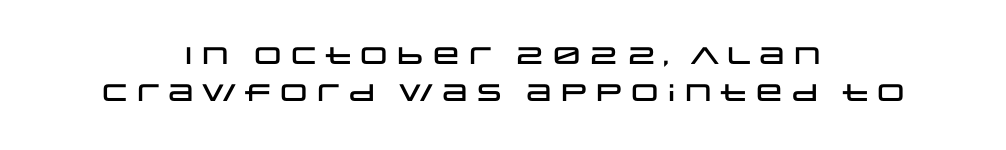
Q: Is the text italic (slanted)? A: No, it is upright.
Q: Is the text underlined? A: No.
Q: How is the paragraph aligned? A: Centered.
Q: Is the spacing between letters normal or unusually wide? A: Normal.
Q: Is the spacing between lines tight, normal or loose? A: Normal.
